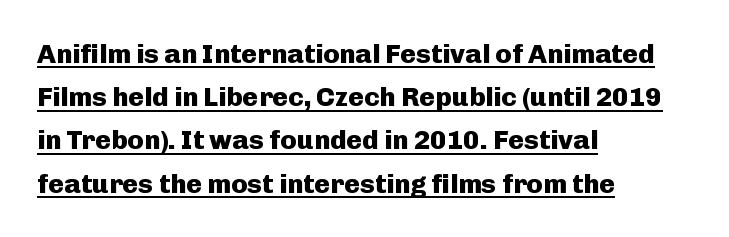
Q: Is the text bold? A: Yes.
Q: Is the text italic (slanted)? A: No, it is upright.
Q: Is the text underlined? A: Yes.
Q: How is the paragraph aligned? A: Left-aligned.
Q: Is the spacing between letters normal or unusually wide? A: Normal.
Q: Is the spacing between lines tight, normal or loose? A: Normal.
